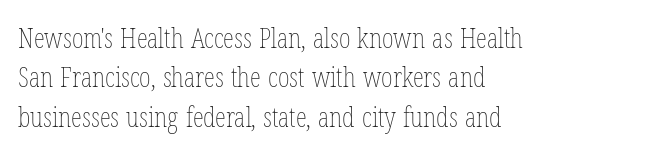
Q: Is the text bold? A: No.
Q: Is the text italic (slanted)? A: No, it is upright.
Q: Is the text underlined? A: No.
Q: How is the paragraph aligned? A: Left-aligned.
Q: Is the spacing between letters normal or unusually wide? A: Normal.
Q: Is the spacing between lines tight, normal or loose? A: Normal.
Q: Width (condensed, normal, or wide)? A: Condensed.
Q: Stroke contrast? A: Low.
Q: x-height? A: Medium.
Q: Monospaced? A: No.
